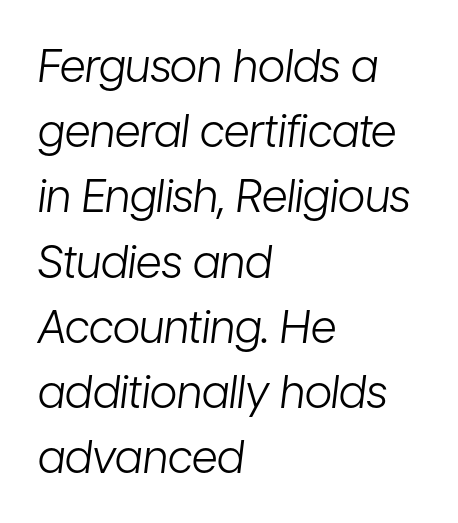
The image shows 45 px light, condensed type, italic (leaning right); set left-aligned, normal line spacing (1.45x), normal letter spacing, not underlined; low stroke contrast and a medium x-height.
